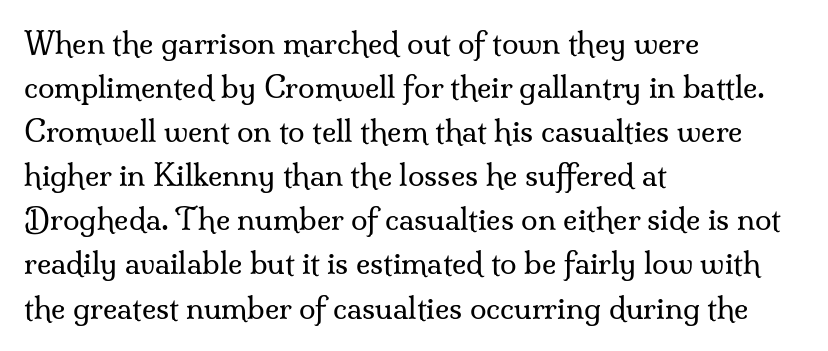
The image shows 30 px regular-weight serif type, upright; set left-aligned, normal line spacing (1.47x), normal letter spacing, not underlined; medium stroke contrast and a small x-height.
